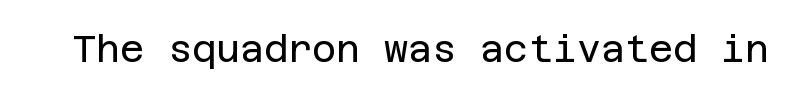
The image shows 37 px regular-weight sans-serif type, upright; set normal letter spacing, not underlined; low stroke contrast and a large x-height.
